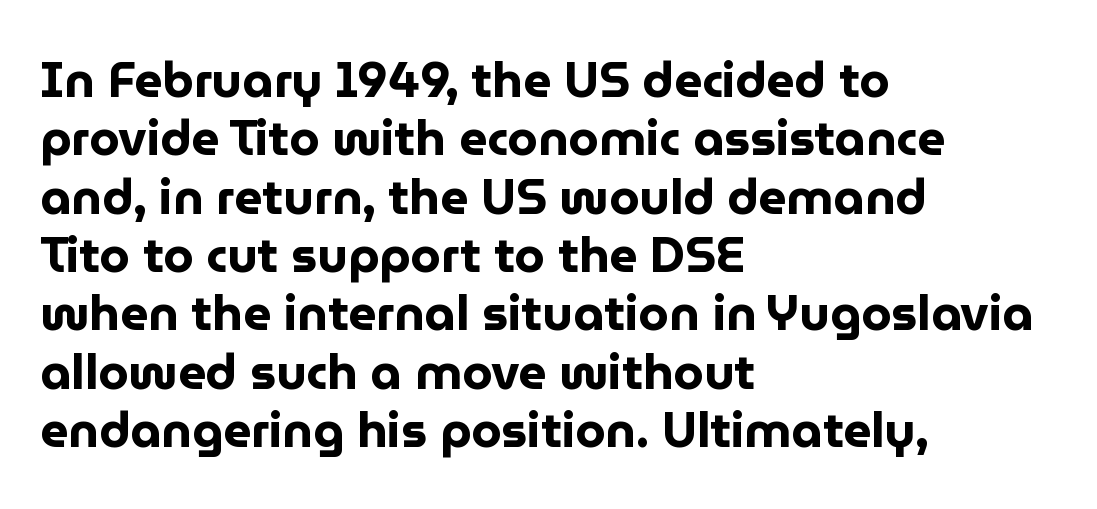
The image shows 49 px bold sans-serif type, upright; set left-aligned, line spacing 1.19x, normal letter spacing, not underlined; low stroke contrast and a medium x-height.
